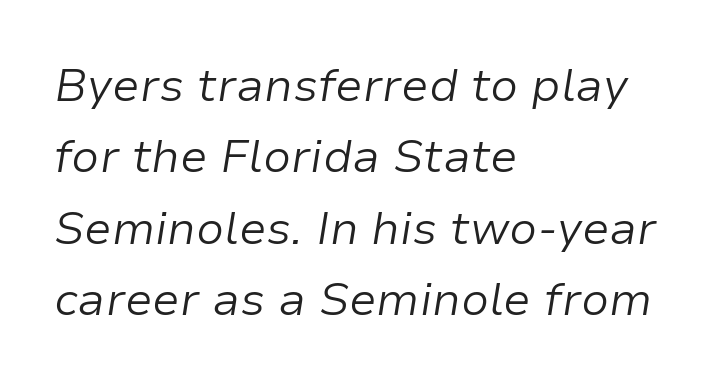
Q: Is the text bold? A: No.
Q: Is the text italic (slanted)? A: Yes, it leans right by about 9 degrees.
Q: Is the text underlined? A: No.
Q: How is the paragraph aligned? A: Left-aligned.
Q: Is the spacing between letters normal or unusually wide? A: Normal.
Q: Is the spacing between lines tight, normal or loose? A: Normal.
Q: Width (condensed, normal, or wide)? A: Normal.
Q: Stroke contrast? A: Low.
Q: x-height? A: Medium.
Q: Monospaced? A: No.
